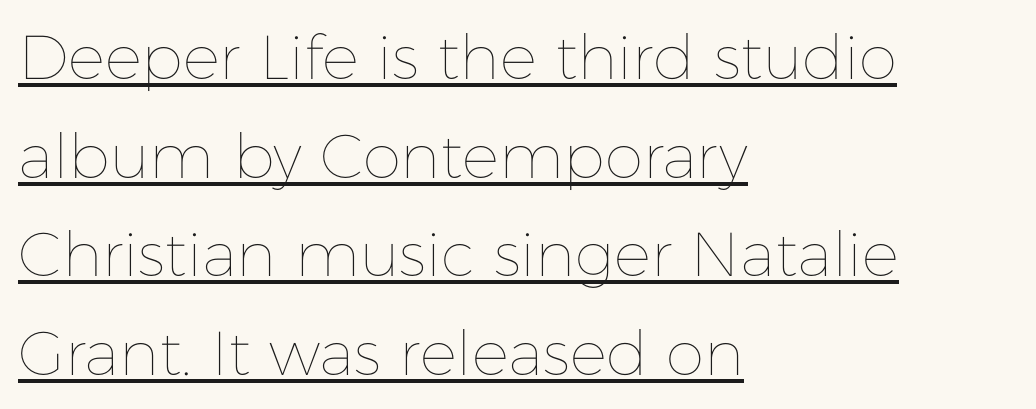
The image shows 62 px thin type, upright; set left-aligned, normal line spacing (1.59x), normal letter spacing, underlined; low stroke contrast and a medium x-height.
